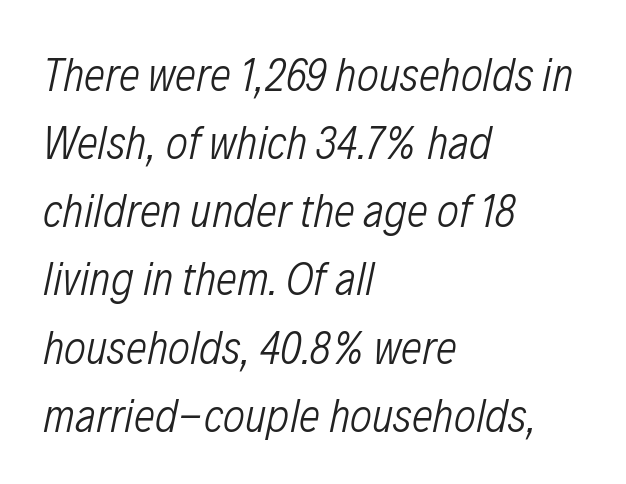
Q: Is the text bold? A: No.
Q: Is the text italic (slanted)? A: Yes, it leans right by about 12 degrees.
Q: Is the text underlined? A: No.
Q: How is the paragraph aligned? A: Left-aligned.
Q: Is the spacing between letters normal or unusually wide? A: Normal.
Q: Is the spacing between lines tight, normal or loose? A: Normal.
Q: Width (condensed, normal, or wide)? A: Condensed.
Q: Stroke contrast? A: Low.
Q: x-height? A: Medium.
Q: Monospaced? A: No.
